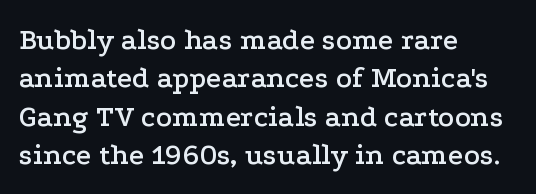
The image shows 30 px wide serif type, upright; set left-aligned, normal line spacing (1.28x), normal letter spacing, not underlined; low stroke contrast and a medium x-height.
